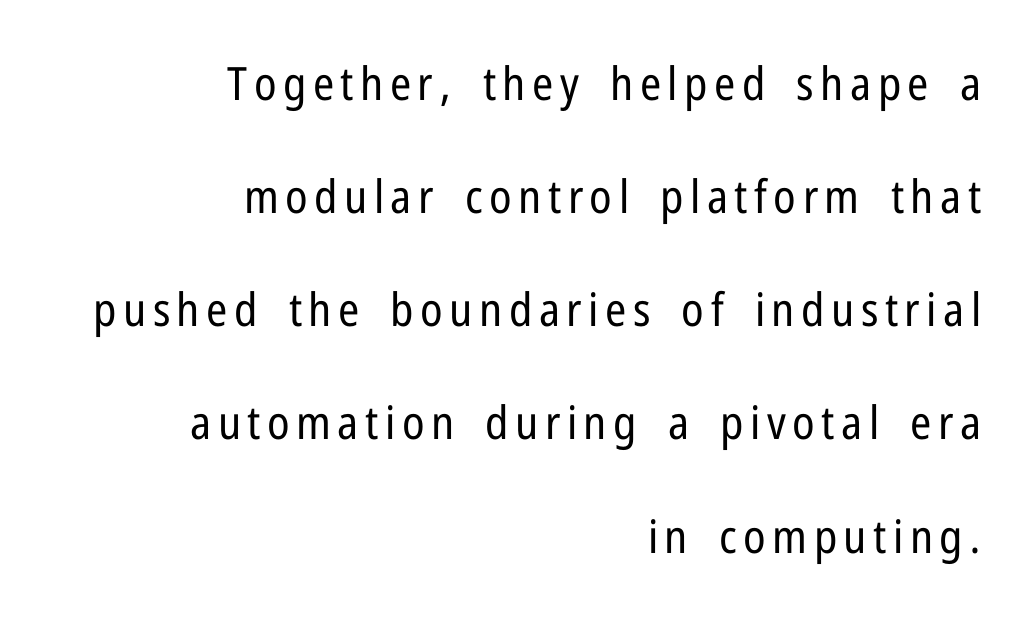
The image shows 46 px regular-weight, condensed sans-serif type, upright; set right-aligned, loose line spacing (2.46x), not underlined; low stroke contrast and a medium x-height.
